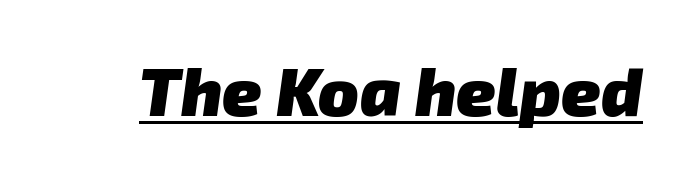
{"serif": "no", "bold": "yes", "weight": "heavy", "width": "normal", "stroke_contrast": "low", "x_height": "medium", "monospaced": "no", "underline": "yes", "letter_spacing": "normal", "letter_spacing_em": 0.0, "glyph_px": 67}
